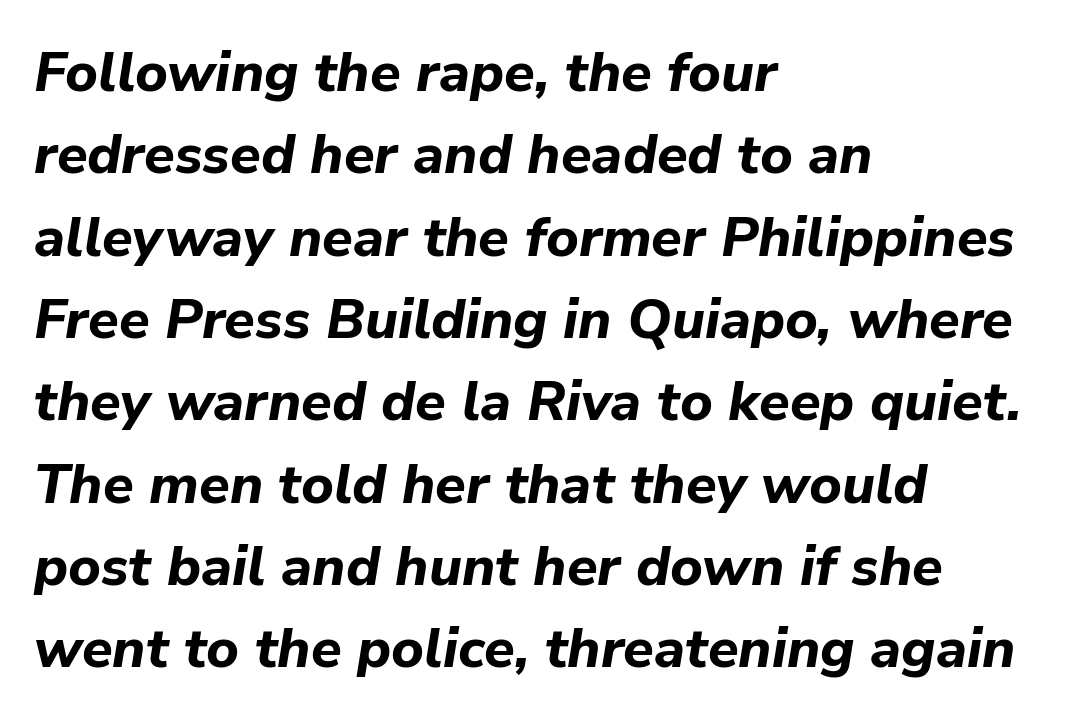
The image shows 56 px bold type, italic (leaning right); set left-aligned, normal line spacing (1.47x), normal letter spacing, not underlined; low stroke contrast and a medium x-height.
